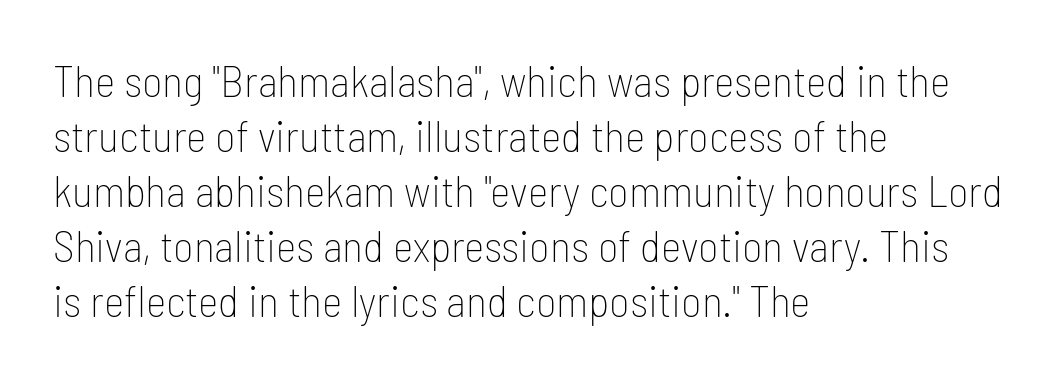
{"serif": "no", "italic": "no", "bold": "no", "weight": "thin", "width": "condensed", "stroke_contrast": "low", "x_height": "medium", "monospaced": "no", "underline": "no", "align": "left", "line_spacing": "normal", "line_spacing_ratio": 1.25, "letter_spacing": "normal", "letter_spacing_em": 0.0, "glyph_px": 44}
